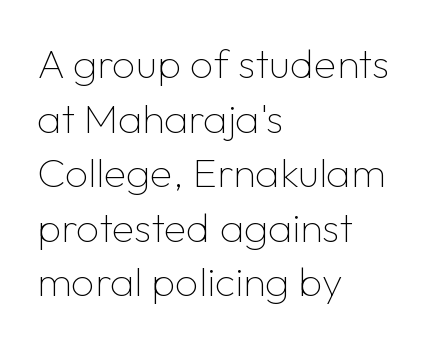
Ink coverage per letter is moderate at most. A classic flush-left, rag-right setting is used for this passage. Is the letter spacing exaggerated? No — it looks like the ordinary default. You could not count columns in this text — the font is proportionally spaced.
